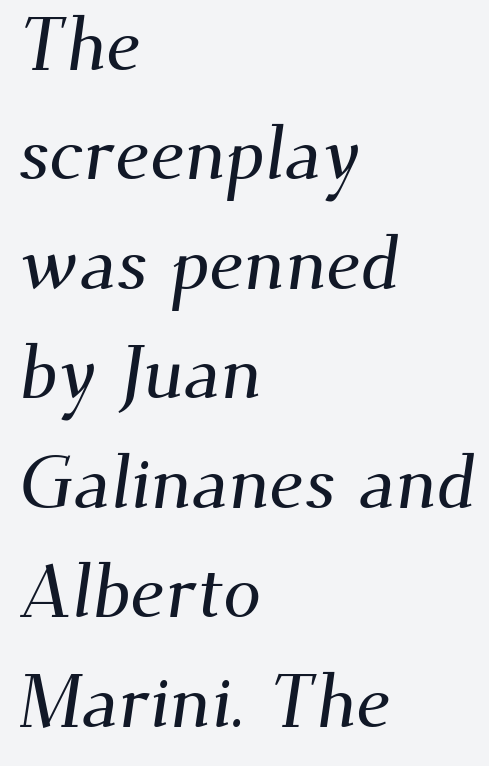
Little horizontal feet cap the strokes, marking this as serif type. In terms of leading, this rendering sits right in the middle. The rendering uses natural spacing where letterforms have individual widths. Descenders are the only things crossing below the line. Typeset ragged right — the left edge is the straight one. Glyph-to-glyph distance matches everyday printed text.
